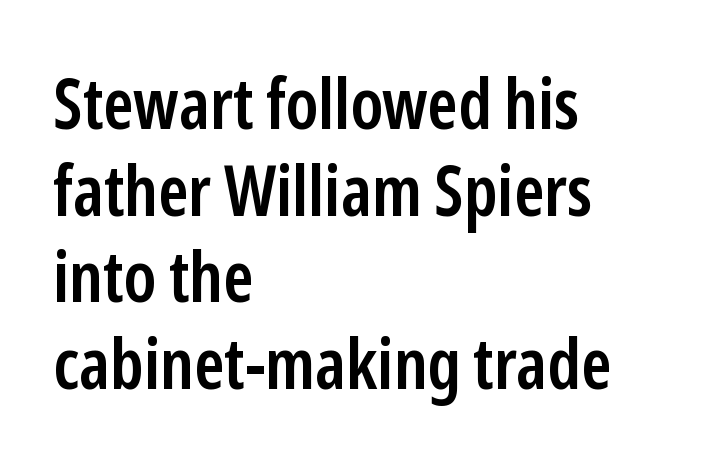
{"serif": "no", "italic": "no", "bold": "semi", "weight": "semibold", "width": "condensed", "stroke_contrast": "low", "x_height": "medium", "monospaced": "no", "underline": "no", "align": "left", "line_spacing_ratio": 1.22, "letter_spacing": "normal", "letter_spacing_em": 0.0, "glyph_px": 71}
